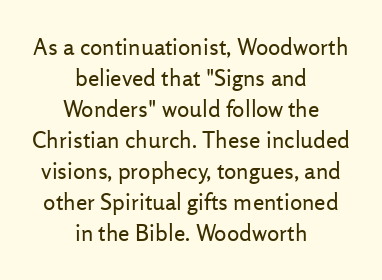
{"italic": "no", "bold": "no", "underline": "no", "align": "center", "line_spacing": "normal", "line_spacing_ratio": 1.35, "letter_spacing": "normal", "letter_spacing_em": 0.0, "glyph_px": 23}
